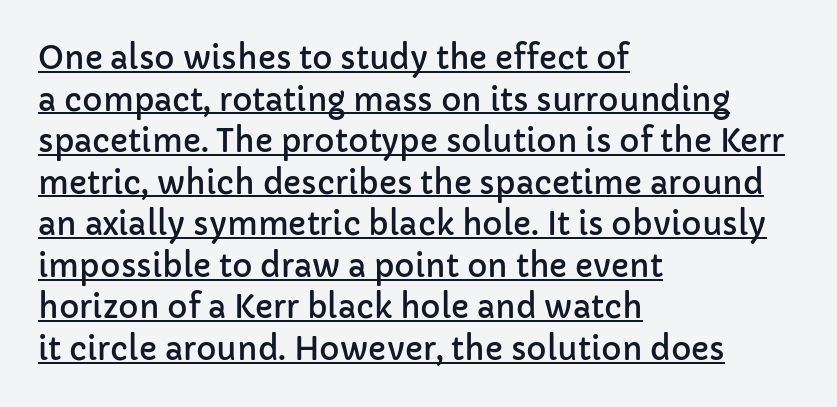
{"serif": "no", "italic": "no", "width": "normal", "stroke_contrast": "low", "x_height": "medium", "monospaced": "no", "underline": "yes", "align": "left", "line_spacing": "normal", "line_spacing_ratio": 1.34, "letter_spacing": "normal", "letter_spacing_em": 0.0, "glyph_px": 31}
